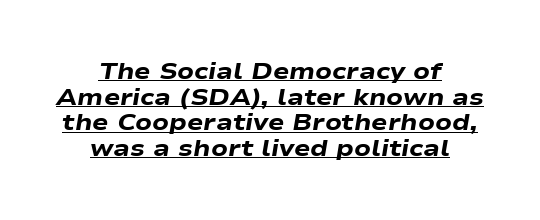
The image shows 24 px bold type, italic (leaning right); set centered, tight line spacing (1.07x), normal letter spacing, underlined.
